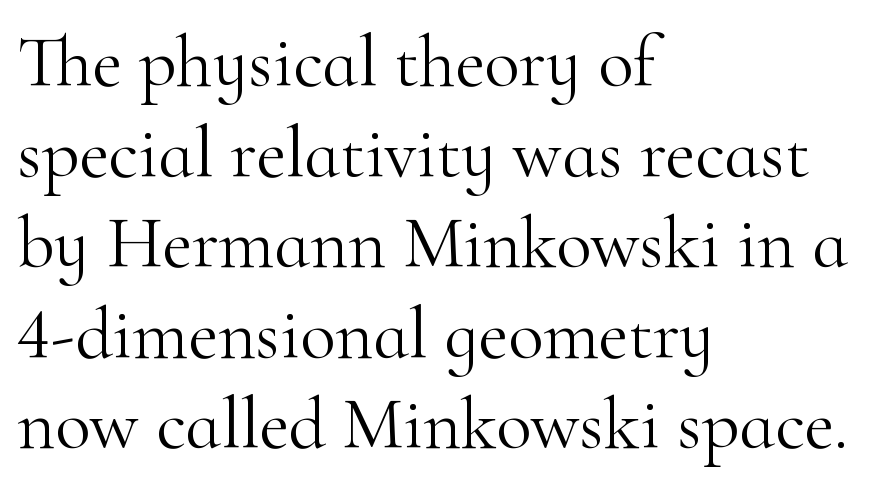
{"serif": "yes", "italic": "no", "bold": "no", "weight": "light", "width": "normal", "stroke_contrast": "high", "x_height": "small", "monospaced": "no", "underline": "no", "align": "left", "line_spacing_ratio": 1.24, "letter_spacing": "normal", "letter_spacing_em": 0.0, "glyph_px": 73}
